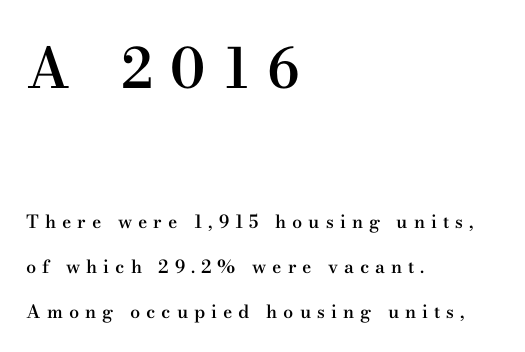
Q: Is the text bold? A: Semi-bold.
Q: Is the text italic (slanted)? A: No, it is upright.
Q: Is the typeface a serif or a sans-serif typeface? A: Serif.
Q: Is the text underlined? A: No.
Q: How is the paragraph aligned? A: Left-aligned.
Q: Is the spacing between letters normal or unusually wide? A: Unusually wide.
Q: Is the spacing between lines tight, normal or loose? A: Loose.
Q: Which block of text is set in a larger size, the first (top) or the second (bottom)? A: The first (top) one.
Q: Width (condensed, normal, or wide)? A: Wide.
Q: Stroke contrast? A: Medium.
Q: x-height? A: Small.
Q: Monospaced? A: No.
